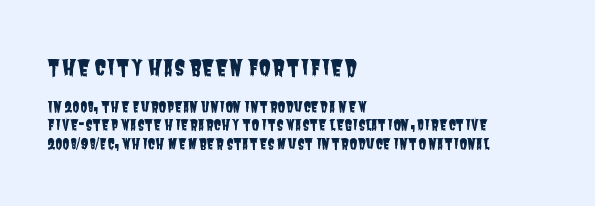
The image shows 22 px text type; set left-aligned, normal line spacing (1.32x), normal letter spacing, not underlined; the first (top) block is 1.57x larger.
